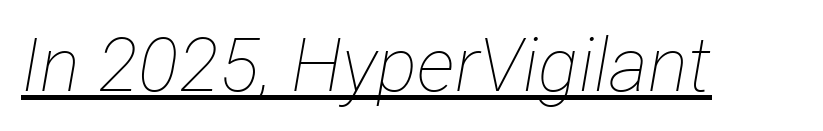
Q: Is the text bold? A: No.
Q: Is the text italic (slanted)? A: Yes, it leans right by about 12 degrees.
Q: Is the text underlined? A: Yes.
Q: Is the spacing between letters normal or unusually wide? A: Normal.
Q: Width (condensed, normal, or wide)? A: Condensed.
Q: Stroke contrast? A: Low.
Q: x-height? A: Medium.
Q: Monospaced? A: No.
